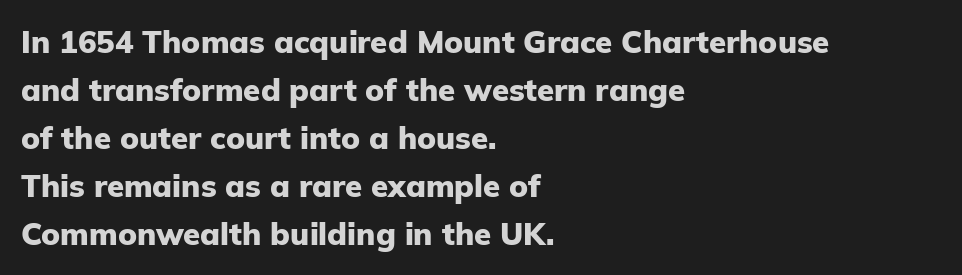
{"serif": "no", "italic": "no", "bold": "yes", "weight": "heavy", "width": "normal", "stroke_contrast": "low", "x_height": "medium", "monospaced": "no", "underline": "no", "align": "left", "line_spacing": "normal", "line_spacing_ratio": 1.55, "letter_spacing": "normal", "letter_spacing_em": 0.0, "glyph_px": 31}
